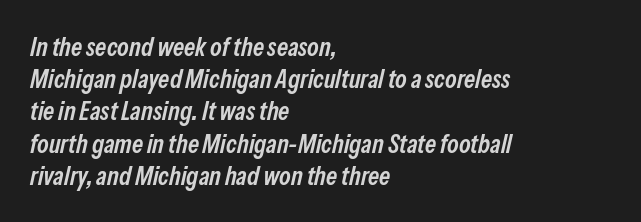
Q: Is the text bold? A: Semi-bold.
Q: Is the text italic (slanted)? A: Yes, it leans right by about 13 degrees.
Q: Is the text underlined? A: No.
Q: How is the paragraph aligned? A: Left-aligned.
Q: Is the spacing between letters normal or unusually wide? A: Normal.
